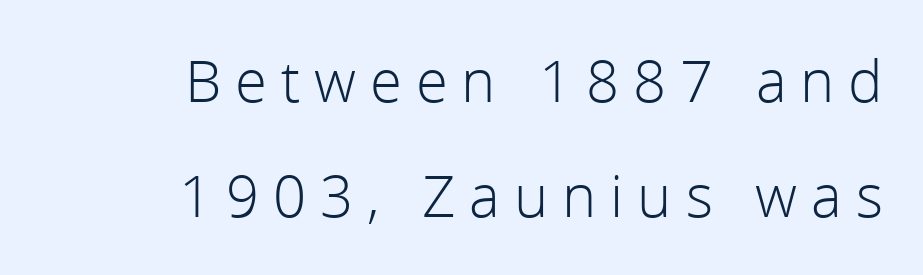
{"serif": "no", "italic": "no", "bold": "no", "weight": "light", "width": "normal", "x_height": "medium", "monospaced": "no", "underline": "no", "align": "right", "line_spacing": "loose", "line_spacing_ratio": 1.99, "letter_spacing": "wide", "letter_spacing_em": 0.24, "glyph_px": 58}
